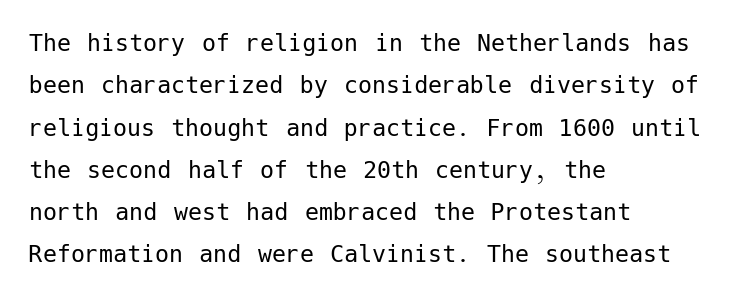
{"serif": "no", "italic": "no", "bold": "no", "weight": "regular", "width": "normal", "stroke_contrast": "low", "x_height": "medium", "underline": "no", "align": "left", "line_spacing": "normal", "line_spacing_ratio": 1.51, "letter_spacing": "normal", "letter_spacing_em": 0.0, "glyph_px": 28}
